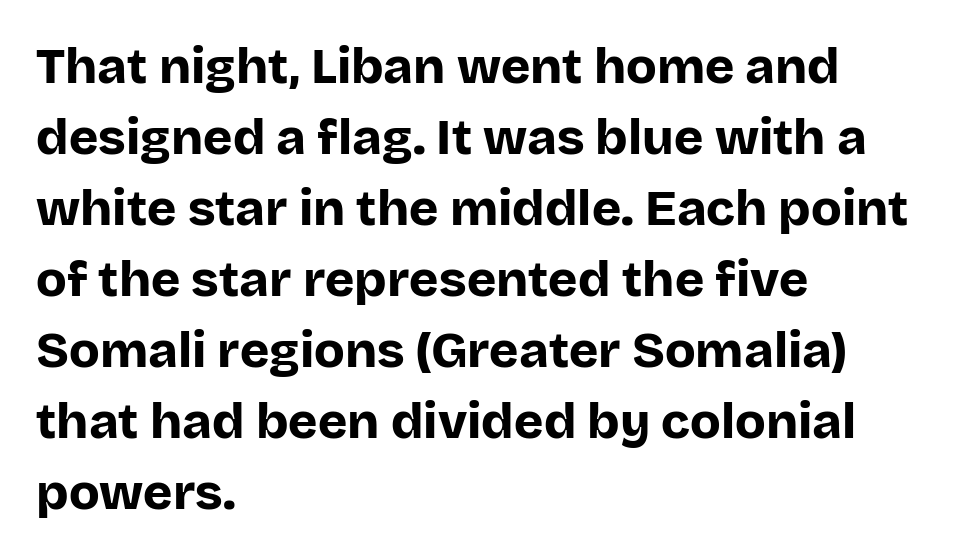
Glance below the letters and you will spot only blank space. Regarding serifs, this sample does without them. Italic: no, the glyphs are upright roman. Look at the stroke-to-counter ratio: heavy, a bold.
